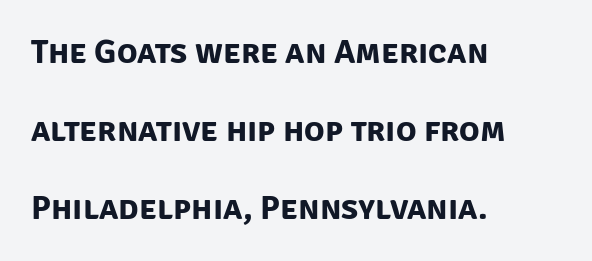
Q: Is the text bold? A: Yes.
Q: Is the typeface a serif or a sans-serif typeface? A: Sans-serif.
Q: Is the text underlined? A: No.
Q: How is the paragraph aligned? A: Left-aligned.
Q: Is the spacing between letters normal or unusually wide? A: Normal.
Q: Is the spacing between lines tight, normal or loose? A: Loose.
Q: Width (condensed, normal, or wide)? A: Normal.
Q: Stroke contrast? A: Low.
Q: x-height? A: Large.
Q: Monospaced? A: No.
